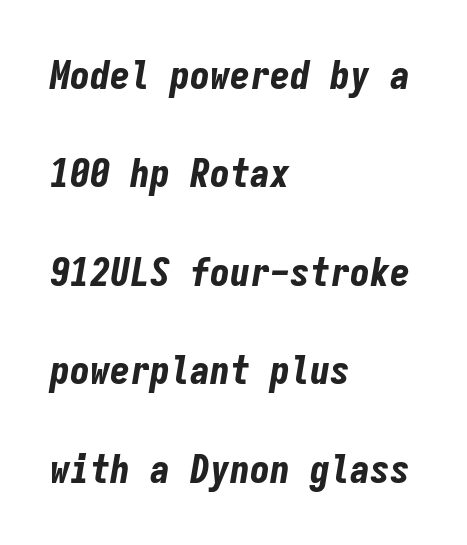
Q: Is the text bold? A: Yes.
Q: Is the text italic (slanted)? A: Yes, it leans right by about 9 degrees.
Q: Is the text underlined? A: No.
Q: How is the paragraph aligned? A: Left-aligned.
Q: Is the spacing between letters normal or unusually wide? A: Normal.
Q: Is the spacing between lines tight, normal or loose? A: Loose.
Q: Width (condensed, normal, or wide)? A: Condensed.
Q: Stroke contrast? A: Low.
Q: x-height? A: Medium.
Q: Monospaced? A: Yes.
